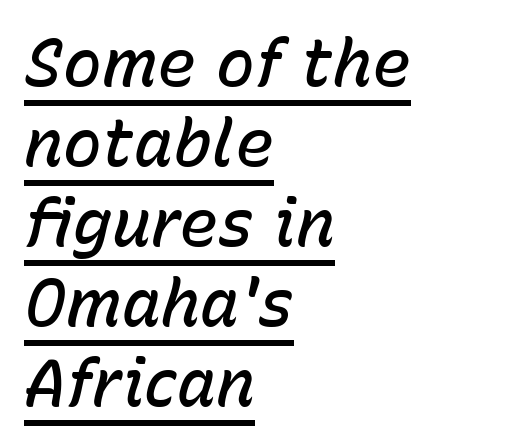
Q: Is the text bold? A: Semi-bold.
Q: Is the text italic (slanted)? A: Yes, it leans right by about 15 degrees.
Q: Is the text underlined? A: Yes.
Q: How is the paragraph aligned? A: Left-aligned.
Q: Is the spacing between letters normal or unusually wide? A: Normal.
Q: Width (condensed, normal, or wide)? A: Normal.
Q: Stroke contrast? A: Low.
Q: x-height? A: Medium.
Q: Monospaced? A: No.
